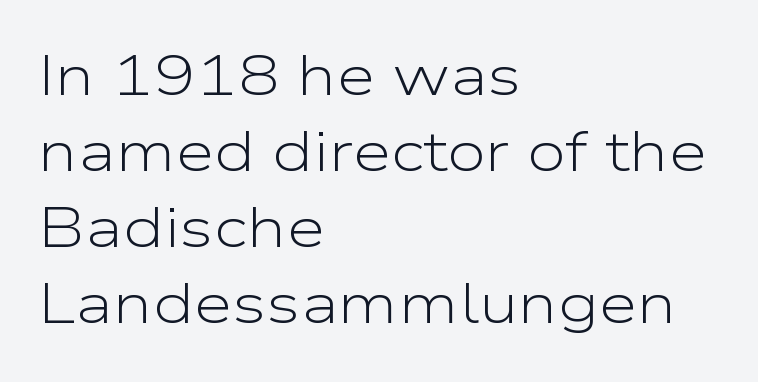
The image shows 56 px light, wide sans-serif type, upright; set left-aligned, normal line spacing (1.36x), normal letter spacing, not underlined; low stroke contrast and a medium x-height.
